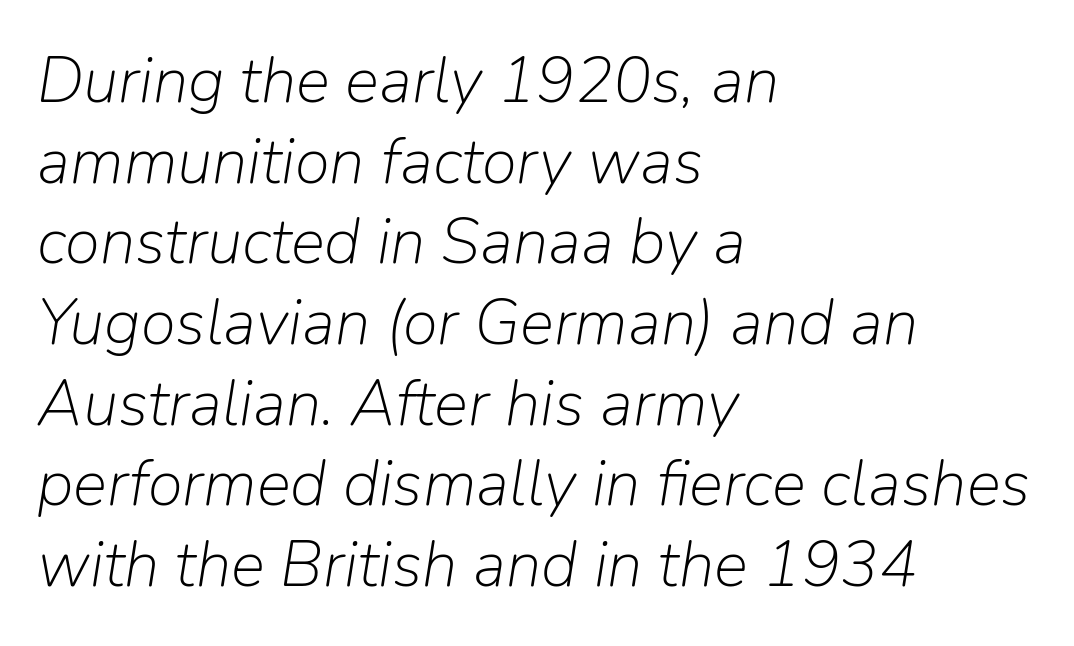
The image shows 64 px light type, italic (leaning right); set left-aligned, normal line spacing (1.26x), normal letter spacing, not underlined; low stroke contrast and a medium x-height.
